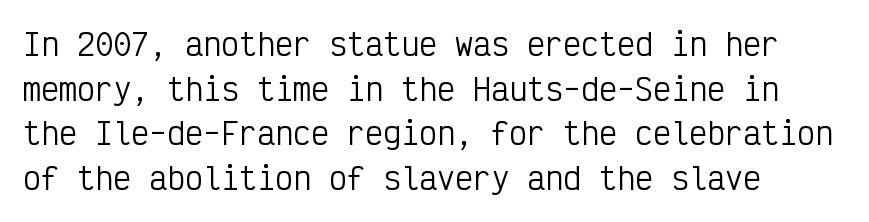
{"serif": "no", "italic": "no", "bold": "no", "weight": "regular", "width": "condensed", "stroke_contrast": "low", "x_height": "medium", "monospaced": "yes", "underline": "no", "align": "left", "line_spacing": "normal", "line_spacing_ratio": 1.49, "letter_spacing": "normal", "letter_spacing_em": 0.0, "glyph_px": 30}
